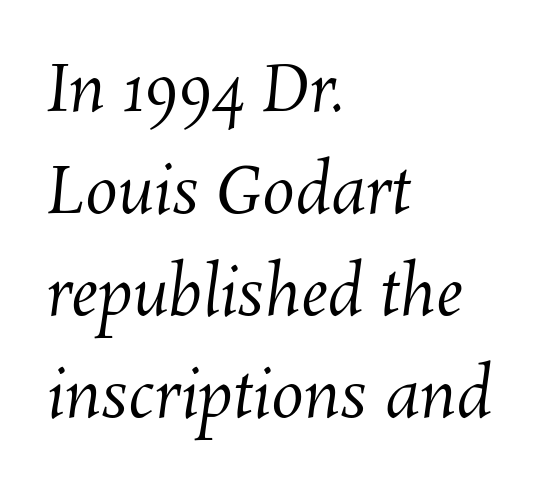
Q: Is the text bold? A: No.
Q: Is the text underlined? A: No.
Q: How is the paragraph aligned? A: Left-aligned.
Q: Is the spacing between letters normal or unusually wide? A: Normal.
Q: Is the spacing between lines tight, normal or loose? A: Normal.
Q: Width (condensed, normal, or wide)? A: Normal.
Q: Stroke contrast? A: Medium.
Q: x-height? A: Medium.
Q: Monospaced? A: No.
